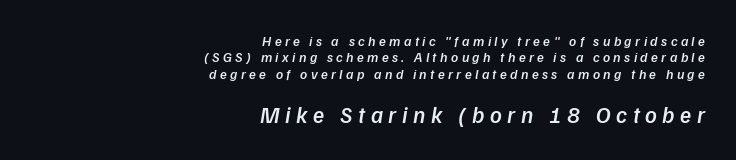
Q: Is the text bold? A: Semi-bold.
Q: Is the text italic (slanted)? A: Yes, it leans right by about 9 degrees.
Q: Is the text underlined? A: No.
Q: How is the paragraph aligned? A: Right-aligned.
Q: Is the spacing between letters normal or unusually wide? A: Unusually wide.
Q: Which block of text is set in a larger size, the first (top) or the second (bottom)? A: The second (bottom) one.
